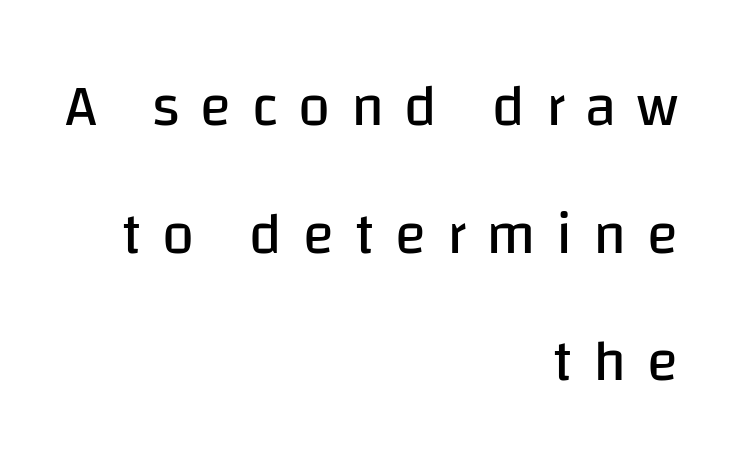
The image shows 58 px regular-weight sans-serif type, upright; set right-aligned, loose line spacing (2.2x), unusually wide letter spacing (+0.35 em), not underlined; low stroke contrast and a large x-height.
